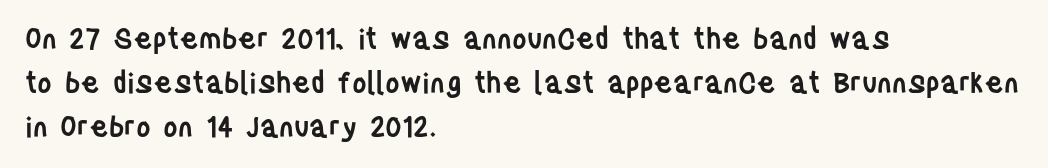
Emphasis by weight is partial: semibold. Just letters on the line, the space beneath them empty. Horizontal bands of white between lines are of average thickness. Horizontal alignment here is leftward, the default for most running prose. If you drew a line through each stem, it would be perfectly vertical.
